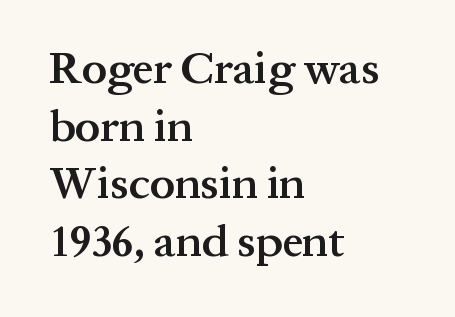
Glance below the letters and you will spot only blank space. The lines sit at an ordinary, default distance from one another. Old-style or modern, the face here clearly has serifs. Observe the ordinary spacing: letters are neighbours, not strangers.
